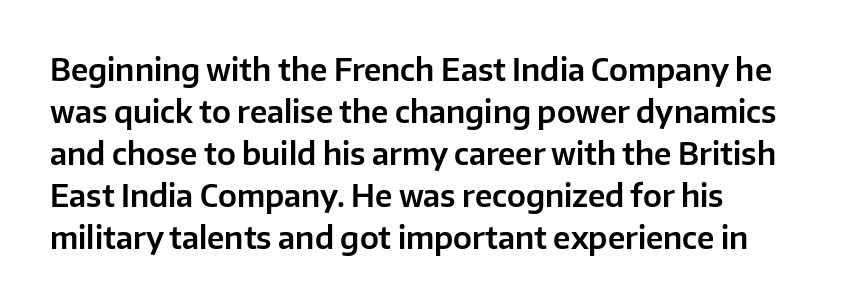
Q: Is the text italic (slanted)? A: No, it is upright.
Q: Is the typeface a serif or a sans-serif typeface? A: Sans-serif.
Q: Is the text underlined? A: No.
Q: Is the spacing between letters normal or unusually wide? A: Normal.
Q: Is the spacing between lines tight, normal or loose? A: Normal.
Q: Width (condensed, normal, or wide)? A: Normal.
Q: Stroke contrast? A: Low.
Q: x-height? A: Medium.
Q: Monospaced? A: No.
